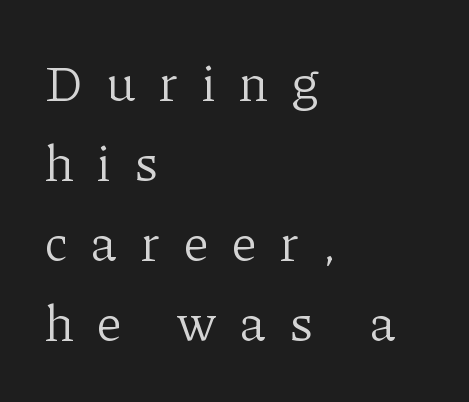
{"serif": "yes", "italic": "no", "bold": "no", "weight": "light", "width": "normal", "stroke_contrast": "low", "x_height": "medium", "monospaced": "no", "underline": "no", "align": "left", "line_spacing": "normal", "line_spacing_ratio": 1.57, "letter_spacing": "wide", "letter_spacing_em": 0.45, "glyph_px": 51}
